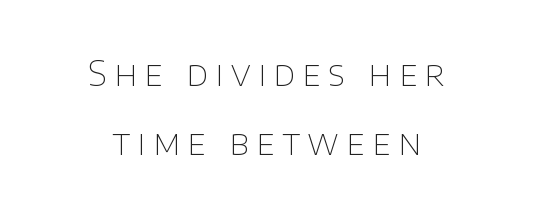
Q: Is the text bold? A: No.
Q: Is the text italic (slanted)? A: No, it is upright.
Q: Is the typeface a serif or a sans-serif typeface? A: Sans-serif.
Q: Is the text underlined? A: No.
Q: How is the paragraph aligned? A: Centered.
Q: Is the spacing between letters normal or unusually wide? A: Unusually wide.
Q: Is the spacing between lines tight, normal or loose? A: Loose.
Q: Width (condensed, normal, or wide)? A: Normal.
Q: Stroke contrast? A: Low.
Q: x-height? A: Large.
Q: Monospaced? A: No.
